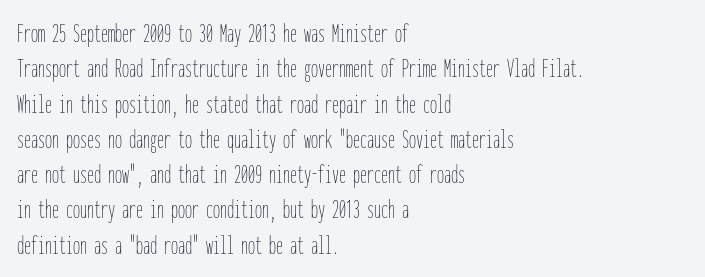
Vertically, the passage feels balanced, rows spaced as you'd expect. The lines in this sample share a left origin and differ only in where they stop. Upright lettering throughout. This rendering features lettering with no underline.
